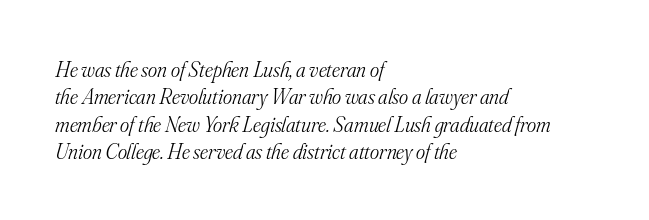
{"italic": "yes", "lean": "right", "slant_degrees": 16, "bold": "no", "underline": "no", "align": "left", "line_spacing_ratio": 1.24, "letter_spacing": "normal", "letter_spacing_em": 0.0, "glyph_px": 22}
